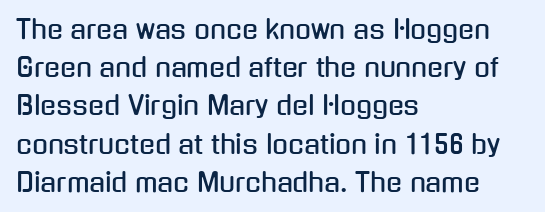
Q: Is the text italic (slanted)? A: No, it is upright.
Q: Is the text underlined? A: No.
Q: How is the paragraph aligned? A: Left-aligned.
Q: Is the spacing between letters normal or unusually wide? A: Normal.
Q: Is the spacing between lines tight, normal or loose? A: Normal.
